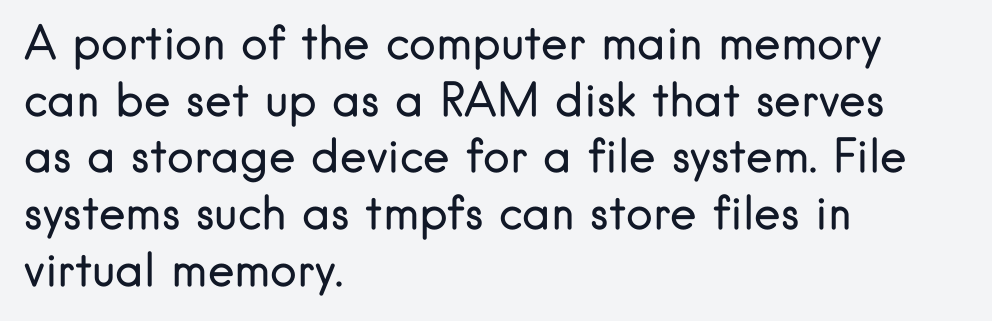
Q: Is the text bold? A: No.
Q: Is the text italic (slanted)? A: No, it is upright.
Q: Is the typeface a serif or a sans-serif typeface? A: Sans-serif.
Q: Is the text underlined? A: No.
Q: How is the paragraph aligned? A: Left-aligned.
Q: Is the spacing between letters normal or unusually wide? A: Normal.
Q: Is the spacing between lines tight, normal or loose? A: Normal.
Q: Width (condensed, normal, or wide)? A: Normal.
Q: Stroke contrast? A: Low.
Q: x-height? A: Small.
Q: Monospaced? A: No.
